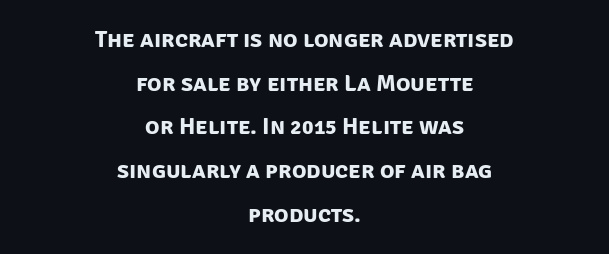
The image shows 24 px bold type; set centered, line spacing 1.82x, normal letter spacing, not underlined.
